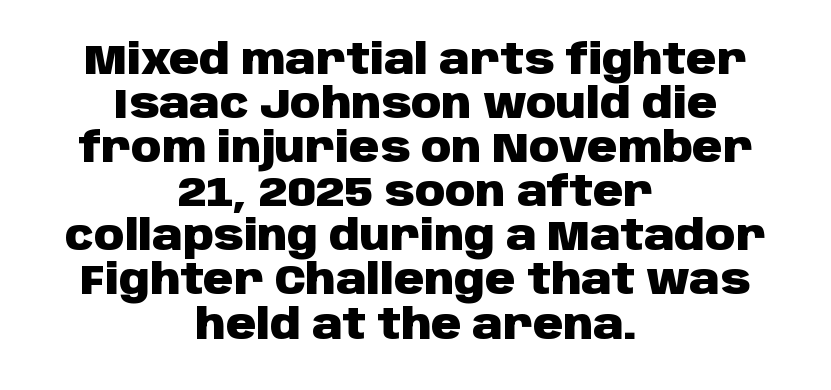
{"serif": "no", "italic": "no", "bold": "yes", "weight": "heavy", "width": "normal", "stroke_contrast": "low", "x_height": "large", "monospaced": "no", "underline": "no", "align": "center", "line_spacing": "tight", "line_spacing_ratio": 1.05, "letter_spacing": "normal", "letter_spacing_em": 0.0, "glyph_px": 42}
